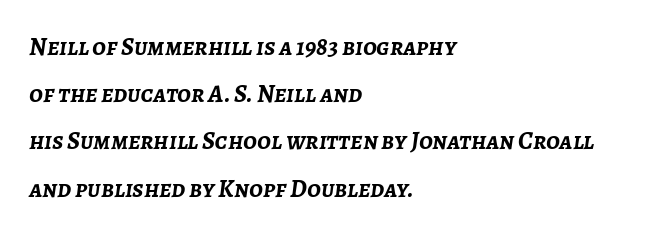
{"italic": "yes", "lean": "right", "slant_degrees": 7, "bold": "yes", "underline": "no", "align": "left", "line_spacing_ratio": 1.89, "letter_spacing": "normal", "letter_spacing_em": 0.0, "glyph_px": 25}
